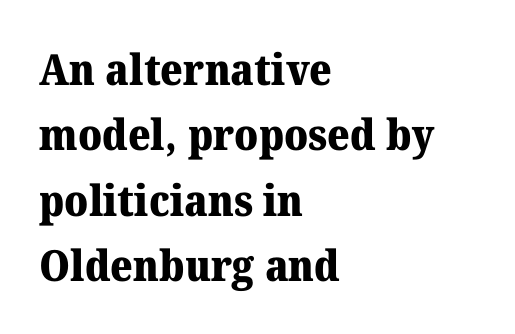
The image shows 43 px heavy serif type, upright; set left-aligned, normal line spacing (1.52x), normal letter spacing, not underlined; medium stroke contrast and a medium x-height.
